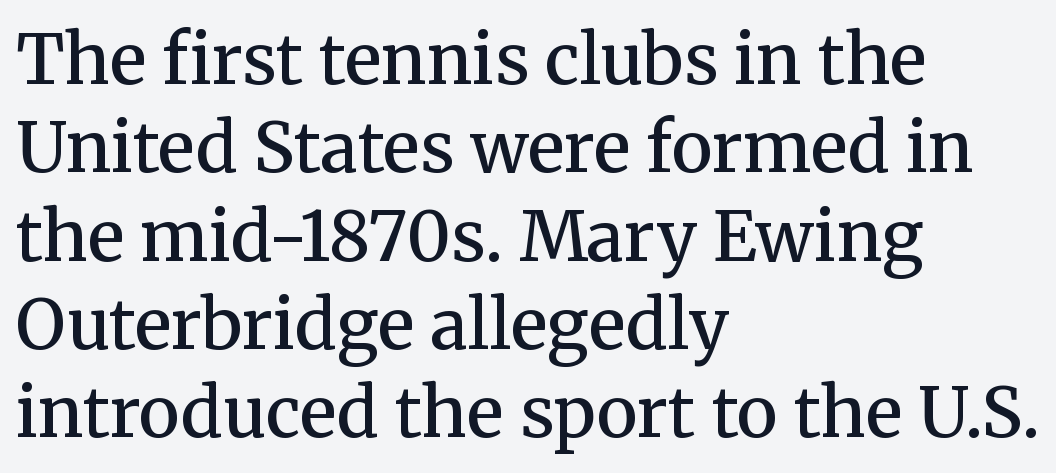
Q: Is the text bold? A: Semi-bold.
Q: Is the text italic (slanted)? A: No, it is upright.
Q: Is the typeface a serif or a sans-serif typeface? A: Serif.
Q: Is the text underlined? A: No.
Q: How is the paragraph aligned? A: Left-aligned.
Q: Is the spacing between letters normal or unusually wide? A: Normal.
Q: Is the spacing between lines tight, normal or loose? A: Normal.
Q: Width (condensed, normal, or wide)? A: Normal.
Q: Stroke contrast? A: Medium.
Q: x-height? A: Medium.
Q: Monospaced? A: No.
